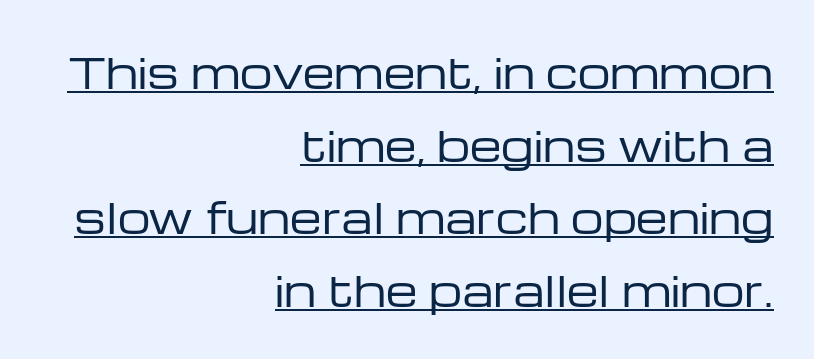
Q: Is the text bold? A: No.
Q: Is the text italic (slanted)? A: No, it is upright.
Q: Is the typeface a serif or a sans-serif typeface? A: Sans-serif.
Q: Is the text underlined? A: Yes.
Q: How is the paragraph aligned? A: Right-aligned.
Q: Is the spacing between letters normal or unusually wide? A: Normal.
Q: Width (condensed, normal, or wide)? A: Wide.
Q: Stroke contrast? A: Low.
Q: x-height? A: Medium.
Q: Monospaced? A: No.
